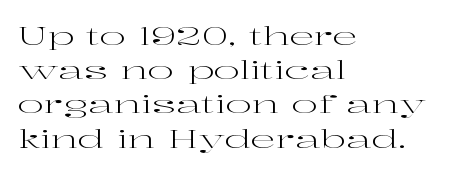
{"italic": "no", "bold": "no", "underline": "no", "align": "left", "line_spacing": "normal", "line_spacing_ratio": 1.37, "letter_spacing": "normal", "letter_spacing_em": 0.0, "glyph_px": 25}
